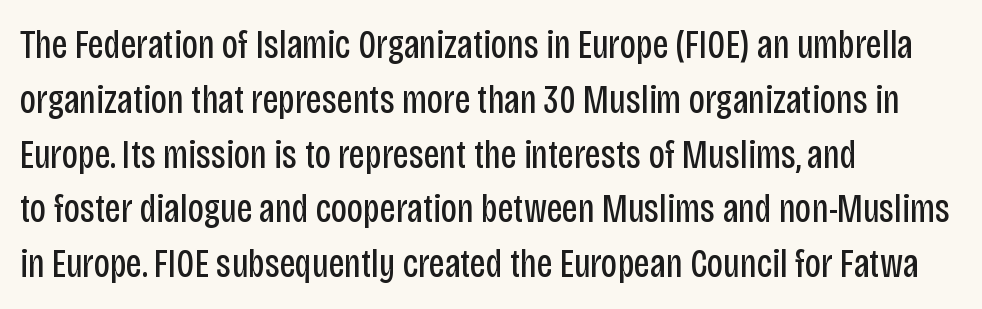
{"serif": "no", "italic": "no", "bold": "no", "weight": "regular", "width": "condensed", "stroke_contrast": "low", "x_height": "large", "monospaced": "no", "underline": "no", "align": "left", "line_spacing": "normal", "line_spacing_ratio": 1.37, "letter_spacing": "normal", "letter_spacing_em": 0.0, "glyph_px": 40}
